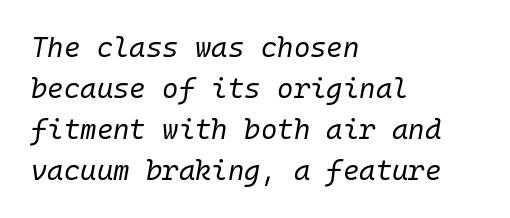
Plain, unruled lines of type. Teacher's note: observe the even left margin — that is flush-left alignment. Italic? Definitely — the glyphs are oblique. Monospaced: the letters line up in strict vertical columns. The tracking reads as untouched default to a designer's eye. The letterforms sit at book weight or below.
